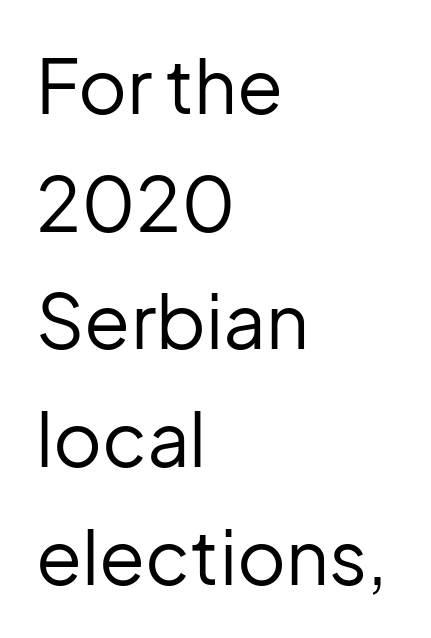
Q: Is the text bold? A: No.
Q: Is the text italic (slanted)? A: No, it is upright.
Q: Is the typeface a serif or a sans-serif typeface? A: Sans-serif.
Q: Is the text underlined? A: No.
Q: How is the paragraph aligned? A: Left-aligned.
Q: Is the spacing between letters normal or unusually wide? A: Normal.
Q: Is the spacing between lines tight, normal or loose? A: Normal.
Q: Width (condensed, normal, or wide)? A: Normal.
Q: Stroke contrast? A: Low.
Q: x-height? A: Medium.
Q: Monospaced? A: No.
